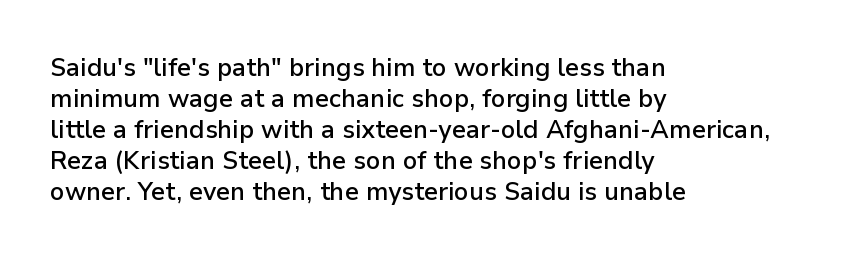
Q: Is the text bold? A: Semi-bold.
Q: Is the text italic (slanted)? A: No, it is upright.
Q: Is the text underlined? A: No.
Q: How is the paragraph aligned? A: Left-aligned.
Q: Is the spacing between letters normal or unusually wide? A: Normal.
